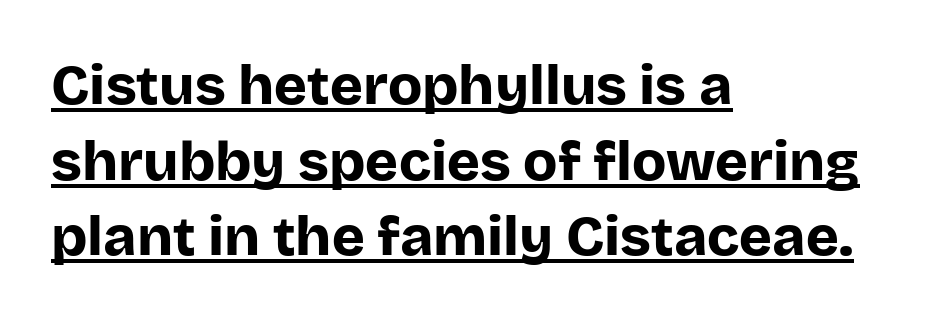
This sample is left-justified, so line endings fall wherever the words run out. The passage shown is typed in a proportional face where columns would drift. A dark, heavy texture on the line: the type is bold. Has an underline been added? It has.
